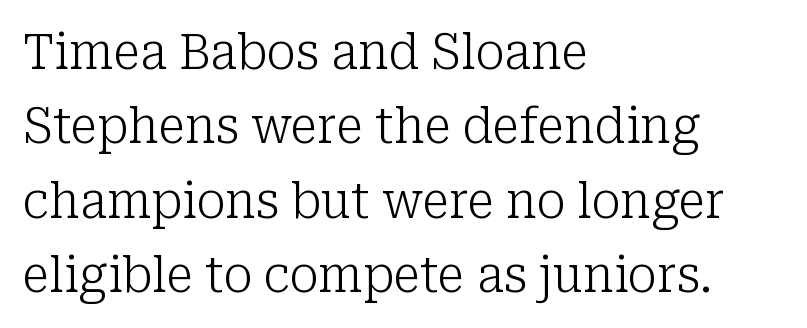
The image shows 49 px light serif type, upright; set left-aligned, normal line spacing (1.52x), normal letter spacing, not underlined; low stroke contrast and a medium x-height.
